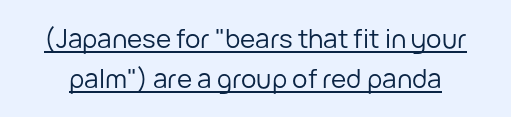
The image shows 26 px text type, upright; set normal line spacing (1.54x), normal letter spacing, underlined.
